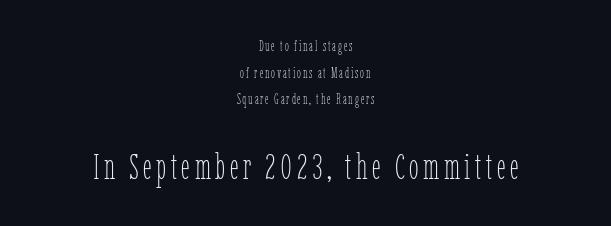
Q: Is the text bold? A: No.
Q: Is the text italic (slanted)? A: No, it is upright.
Q: Is the text underlined? A: No.
Q: How is the paragraph aligned? A: Centered.
Q: Is the spacing between lines tight, normal or loose? A: Loose.
Q: Which block of text is set in a larger size, the first (top) or the second (bottom)? A: The second (bottom) one.
Q: Width (condensed, normal, or wide)? A: Condensed.
Q: Stroke contrast? A: Low.
Q: x-height? A: Medium.
Q: Monospaced? A: No.
